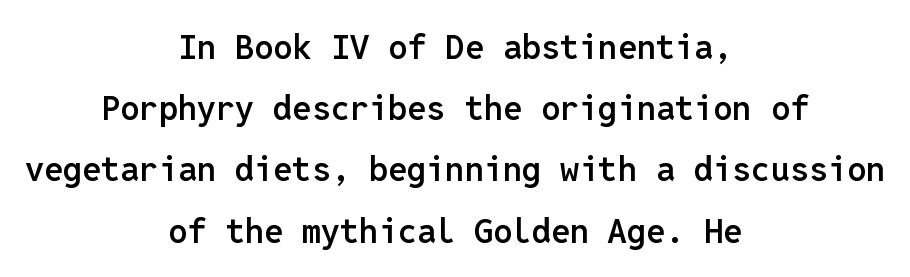
Vertical strokes here are truly vertical. Monospaced: the letters line up in strict vertical columns. I'd call this a sans setting — the letters go barefoot. Compared with a flush-left layout, this one balances lines on the center instead. There is no visible air inserted between adjacent glyphs.
